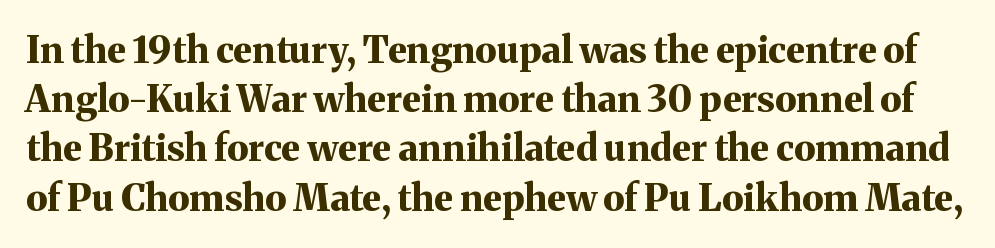
{"serif": "yes", "italic": "no", "bold": "yes", "weight": "bold", "width": "normal", "stroke_contrast": "medium", "x_height": "medium", "monospaced": "no", "underline": "no", "line_spacing": "normal", "line_spacing_ratio": 1.33, "letter_spacing": "normal", "letter_spacing_em": 0.0, "glyph_px": 37}
